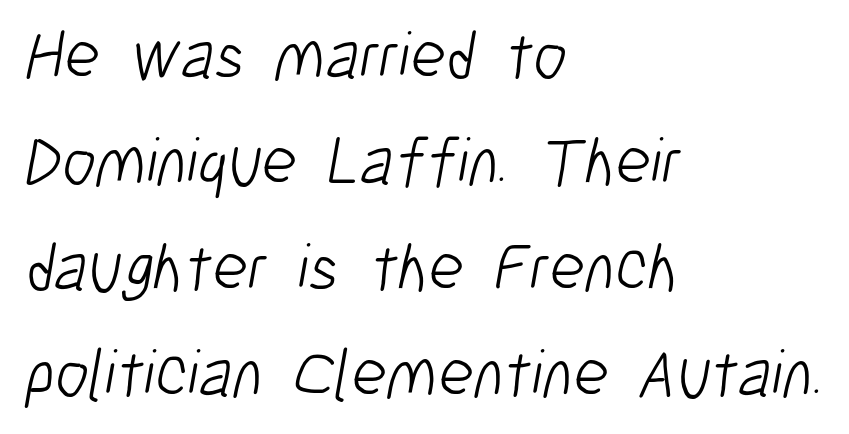
Q: Is the text bold? A: No.
Q: Is the typeface a serif or a sans-serif typeface? A: Sans-serif.
Q: Is the text underlined? A: No.
Q: How is the paragraph aligned? A: Left-aligned.
Q: Is the spacing between letters normal or unusually wide? A: Normal.
Q: Is the spacing between lines tight, normal or loose? A: Normal.
Q: Width (condensed, normal, or wide)? A: Condensed.
Q: Stroke contrast? A: Low.
Q: x-height? A: Medium.
Q: Monospaced? A: No.
